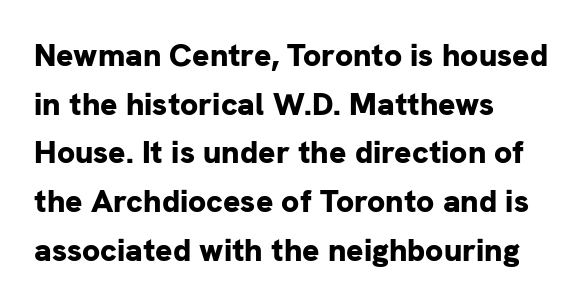
Tracking here is standard; glyphs follow each other at the usual distance. The setting favours the left margin, as ordinary paragraphs usually do. Unmarked baselines from the first word to the last. Posture: vertical. In terms of letterform style, serifs are entirely absent. Think of a printed novel: that variable character pitch is what you see here.
